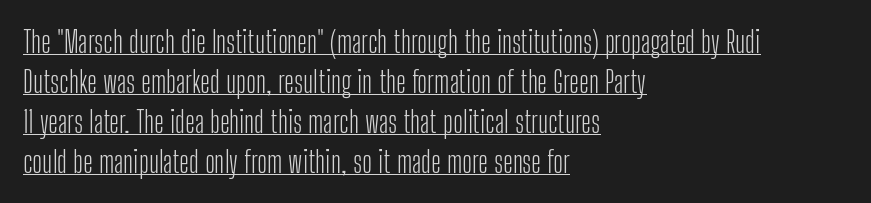
The image shows 30 px light, condensed sans-serif type, upright; set left-aligned, normal line spacing (1.33x), normal letter spacing, underlined; low stroke contrast and a medium x-height.
